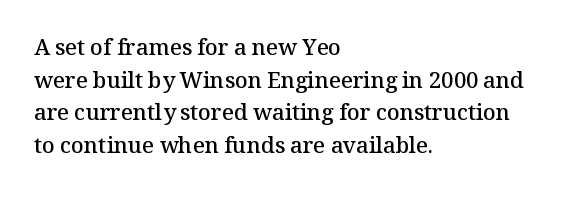
Short and long lines alike share a common starting point at left. Quick note: not italic, upright. In terms of leading, this rendering sits right in the middle. The gap between lines stays unmarked.
